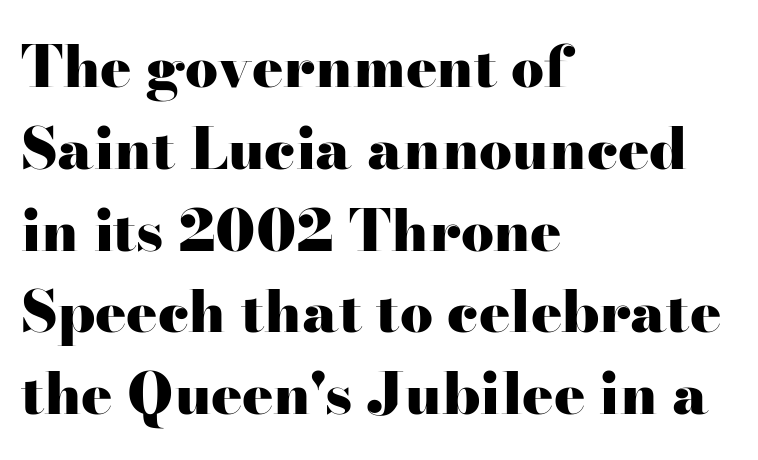
The glyphs in this specimen are seriffed. This sample is left-justified, so line endings fall wherever the words run out. Successive baselines arrive at the customary interval. Unmarked baselines from the first word to the last.
